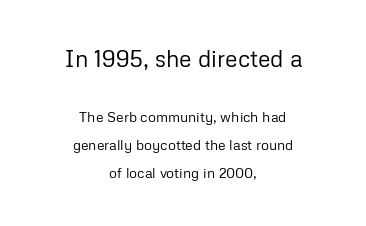
{"italic": "no", "bold": "no", "underline": "no", "align": "center", "line_spacing": "loose", "line_spacing_ratio": 2.0, "letter_spacing": "normal", "letter_spacing_em": 0.0, "larger_block": "first", "size_ratio": 1.64, "glyph_px": 23}
